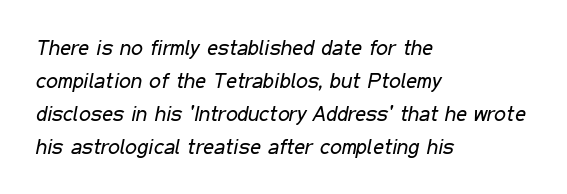
{"italic": "yes", "lean": "right", "slant_degrees": 11, "bold": "no", "underline": "no", "align": "left", "line_spacing": "normal", "line_spacing_ratio": 1.57, "letter_spacing": "normal", "letter_spacing_em": 0.0, "glyph_px": 21}
